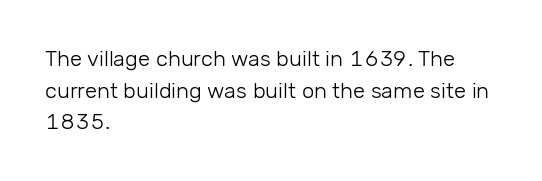
The image shows 22 px text type, upright; set left-aligned, normal line spacing (1.44x), normal letter spacing, not underlined.
